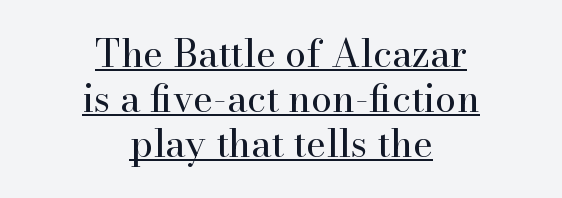
The image shows 38 px regular-weight serif type, upright; set centered, line spacing 1.19x, normal letter spacing, underlined; high stroke contrast and a small x-height.
